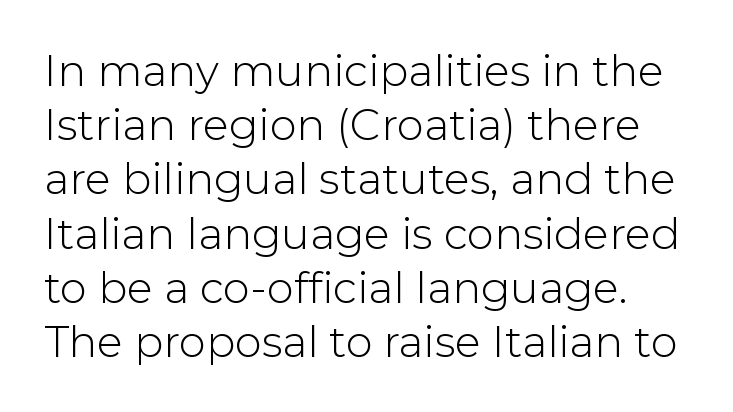
The image shows 43 px light sans-serif type, upright; set normal line spacing (1.26x), normal letter spacing, not underlined; low stroke contrast and a medium x-height.
